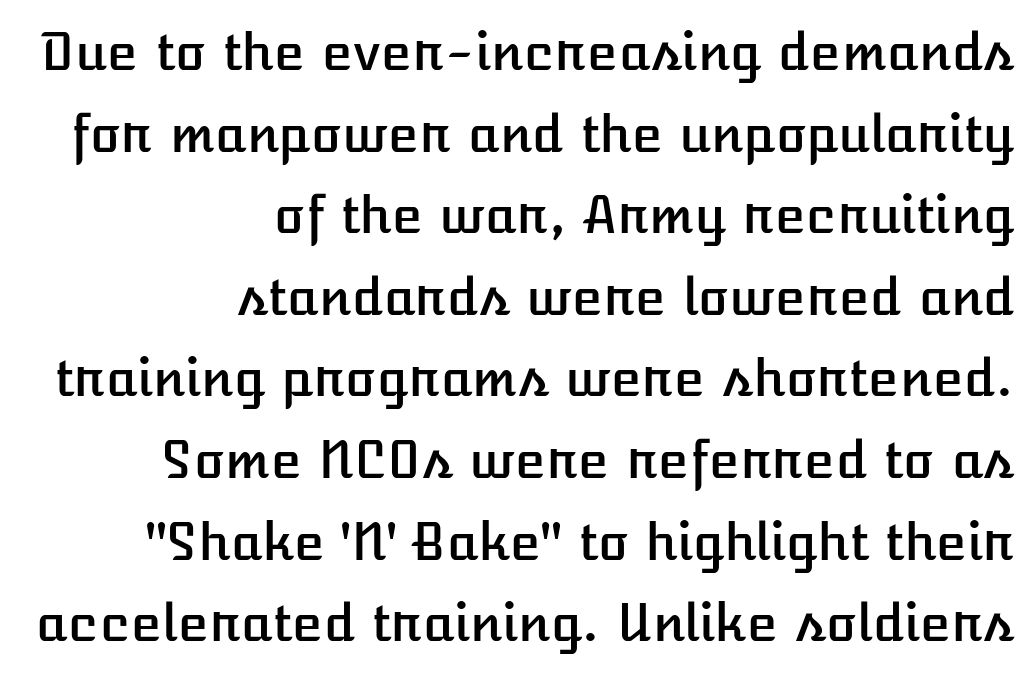
Leading: standard. Think of a printed novel: that variable character pitch is what you see here. Line endings align vertically; line beginnings do not. Beneath every word, the page is bare. Does extra space separate the letters? No, they use regular spacing. The lettering stays uniformly vertical, giving the passage a roman look.
